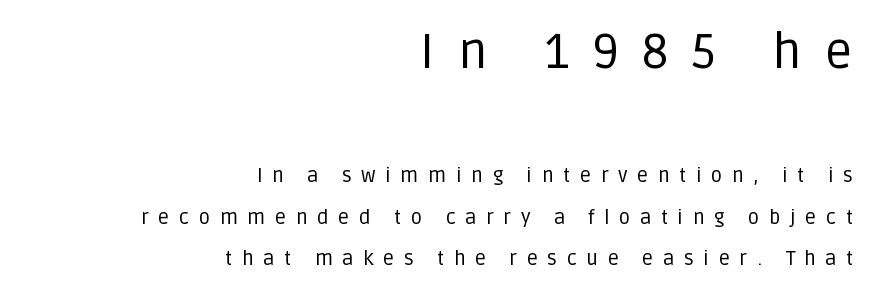
The image shows 49 px regular-weight sans-serif type, upright; set right-aligned, loose line spacing (2.08x), unusually wide letter spacing (+0.47 em), not underlined; the first (top) block is 2.45x larger; low stroke contrast and a large x-height.
